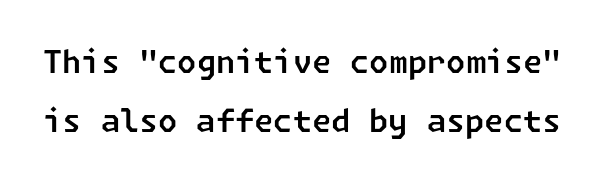
Q: Is the typeface a serif or a sans-serif typeface? A: Sans-serif.
Q: Is the text underlined? A: No.
Q: Is the spacing between letters normal or unusually wide? A: Normal.
Q: Width (condensed, normal, or wide)? A: Normal.
Q: Stroke contrast? A: Low.
Q: x-height? A: Medium.
